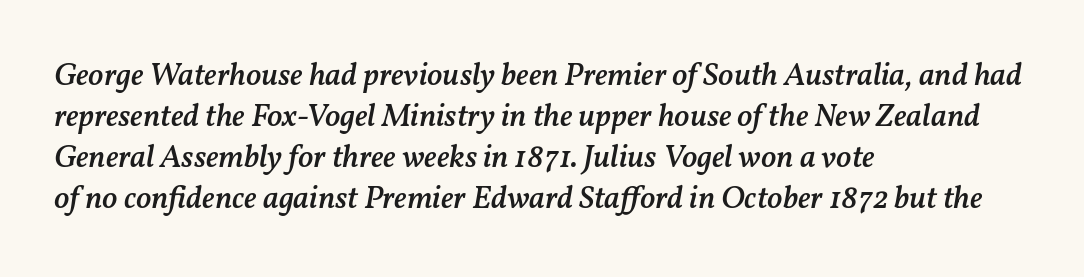
{"italic": "yes", "lean": "right", "slant_degrees": 11, "bold": "semi", "weight": "semibold", "width": "normal", "stroke_contrast": "medium", "x_height": "medium", "monospaced": "no", "underline": "no", "align": "left", "line_spacing": "normal", "line_spacing_ratio": 1.28, "letter_spacing": "normal", "letter_spacing_em": 0.0, "glyph_px": 32}
